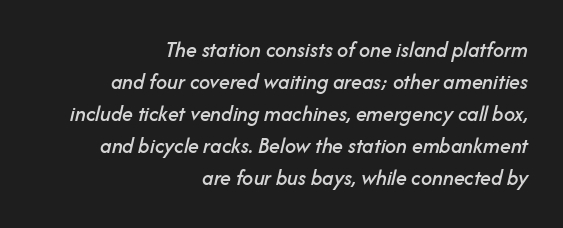
The image shows 22 px text type, italic (leaning right); set right-aligned, normal line spacing (1.45x), normal letter spacing, not underlined.
